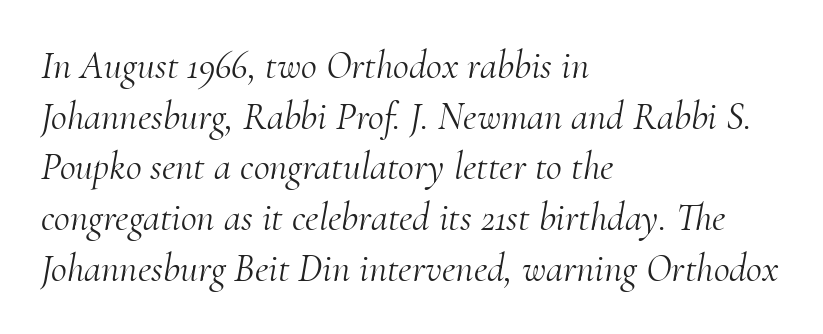
{"serif": "yes", "italic": "yes", "lean": "right", "slant_degrees": 10, "bold": "no", "weight": "light", "width": "normal", "stroke_contrast": "medium", "x_height": "small", "monospaced": "no", "underline": "no", "align": "left", "line_spacing": "normal", "line_spacing_ratio": 1.3, "letter_spacing": "normal", "letter_spacing_em": 0.0, "glyph_px": 39}
